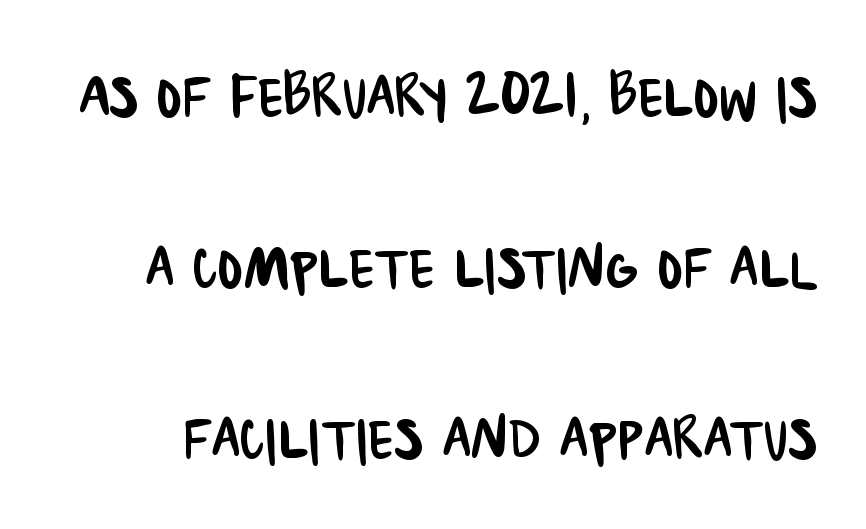
Q: Is the typeface a serif or a sans-serif typeface? A: Sans-serif.
Q: Is the text underlined? A: No.
Q: Is the spacing between letters normal or unusually wide? A: Normal.
Q: Is the spacing between lines tight, normal or loose? A: Loose.
Q: Width (condensed, normal, or wide)? A: Condensed.
Q: Stroke contrast? A: Low.
Q: x-height? A: Large.
Q: Monospaced? A: No.
